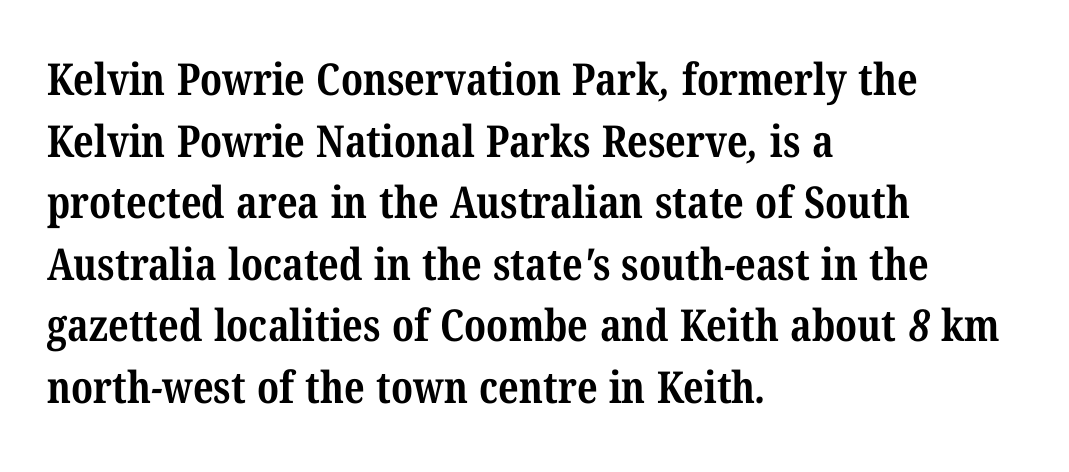
The image shows 44 px bold, condensed serif type; set left-aligned, normal line spacing (1.4x), normal letter spacing, not underlined; medium stroke contrast and a medium x-height.
